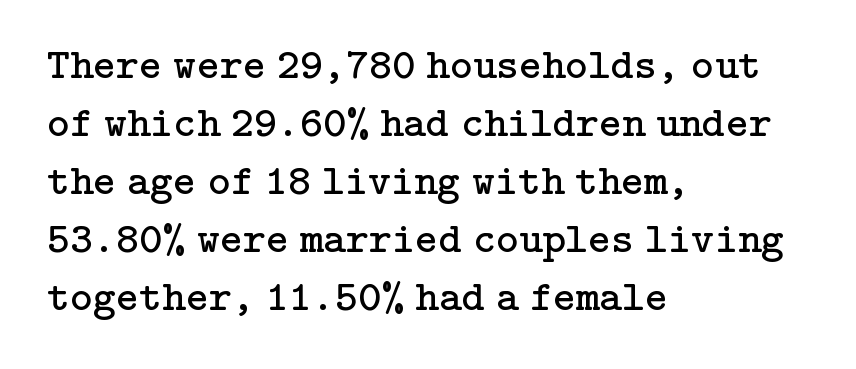
The image shows 44 px regular-weight serif type, upright; set left-aligned, normal line spacing (1.32x), normal letter spacing, not underlined; low stroke contrast and a medium x-height.
